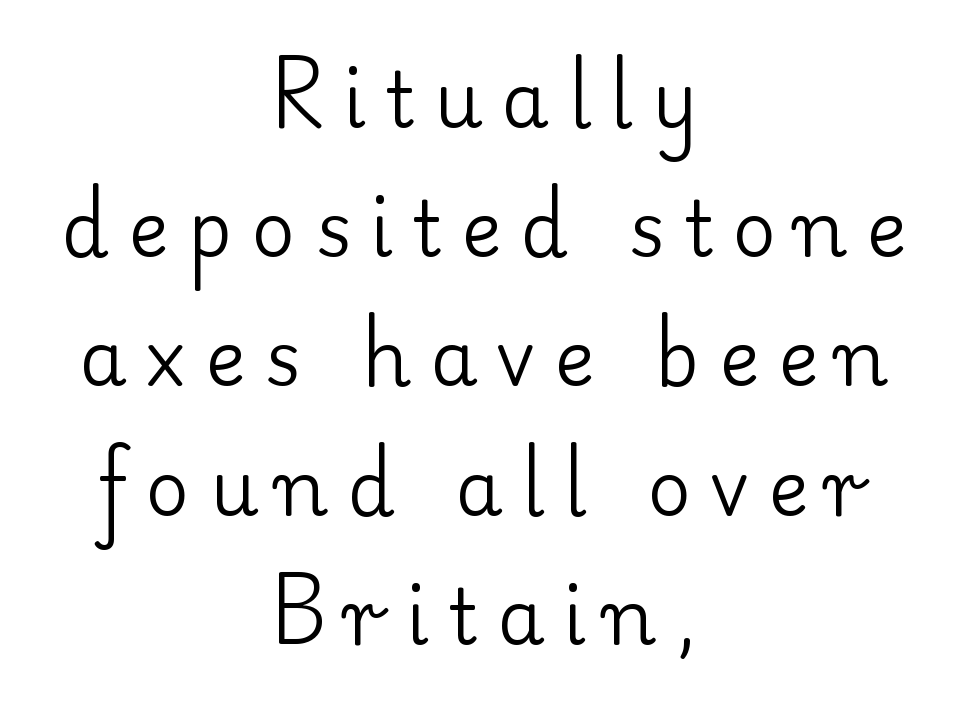
{"serif": "yes", "italic": "no", "bold": "no", "weight": "regular", "width": "normal", "stroke_contrast": "low", "x_height": "small", "monospaced": "no", "underline": "no", "align": "center", "line_spacing": "normal", "line_spacing_ratio": 1.7, "letter_spacing": "wide", "letter_spacing_em": 0.25, "glyph_px": 76}
